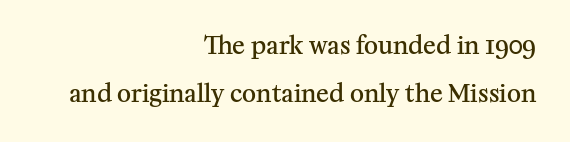
Q: Is the text bold? A: Semi-bold.
Q: Is the text italic (slanted)? A: No, it is upright.
Q: Is the text underlined? A: No.
Q: How is the paragraph aligned? A: Right-aligned.
Q: Is the spacing between letters normal or unusually wide? A: Normal.
Q: Is the spacing between lines tight, normal or loose? A: Loose.
